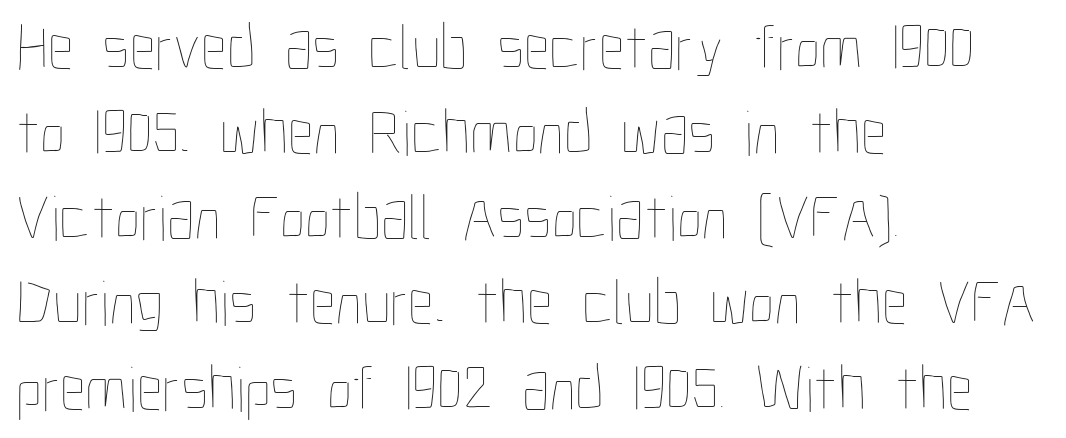
The lines are quadded left. The axis of the letterforms is exactly vertical. Words float on clear page, feet unadorned. Each new line begins a customary step beneath the previous one. Glyph-to-glyph distance matches everyday printed text. Each letter keeps its own natural width here, so spacing adapts to shape.
